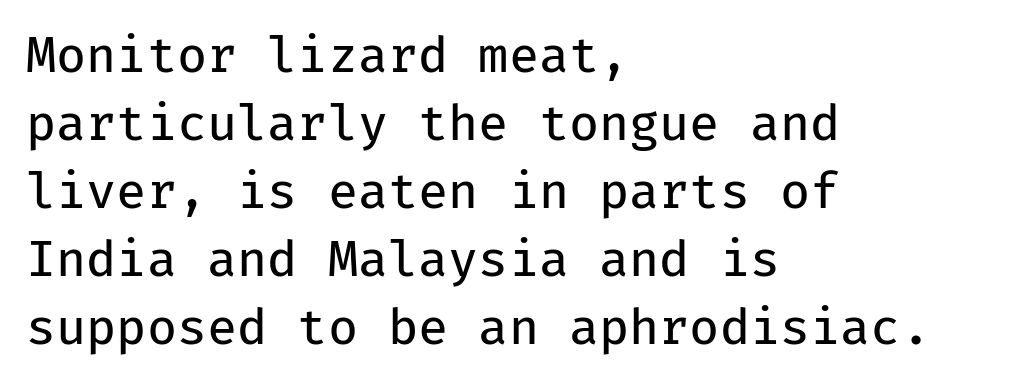
Q: Is the text bold? A: No.
Q: Is the text italic (slanted)? A: No, it is upright.
Q: Is the typeface a serif or a sans-serif typeface? A: Sans-serif.
Q: Is the text underlined? A: No.
Q: How is the paragraph aligned? A: Left-aligned.
Q: Is the spacing between letters normal or unusually wide? A: Normal.
Q: Is the spacing between lines tight, normal or loose? A: Normal.
Q: Width (condensed, normal, or wide)? A: Normal.
Q: Stroke contrast? A: Low.
Q: x-height? A: Medium.
Q: Monospaced? A: Yes.
